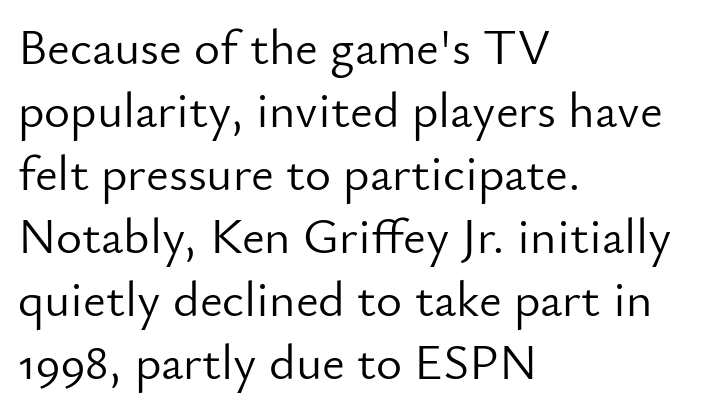
Q: Is the text bold? A: No.
Q: Is the text italic (slanted)? A: No, it is upright.
Q: Is the typeface a serif or a sans-serif typeface? A: Sans-serif.
Q: Is the text underlined? A: No.
Q: How is the paragraph aligned? A: Left-aligned.
Q: Is the spacing between letters normal or unusually wide? A: Normal.
Q: Is the spacing between lines tight, normal or loose? A: Normal.
Q: Width (condensed, normal, or wide)? A: Normal.
Q: Stroke contrast? A: Low.
Q: x-height? A: Small.
Q: Monospaced? A: No.
